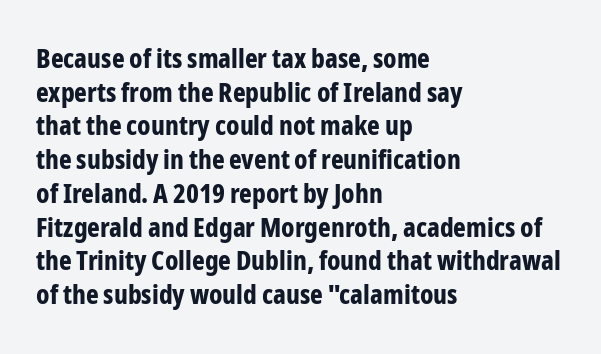
Q: Is the text bold? A: Yes.
Q: Is the text italic (slanted)? A: No, it is upright.
Q: Is the text underlined? A: No.
Q: How is the paragraph aligned? A: Left-aligned.
Q: Is the spacing between letters normal or unusually wide? A: Normal.
Q: Is the spacing between lines tight, normal or loose? A: Normal.
